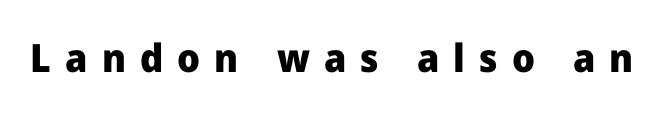
Q: Is the text bold? A: Yes.
Q: Is the text italic (slanted)? A: No, it is upright.
Q: Is the typeface a serif or a sans-serif typeface? A: Sans-serif.
Q: Is the text underlined? A: No.
Q: Is the spacing between letters normal or unusually wide? A: Unusually wide.
Q: Width (condensed, normal, or wide)? A: Normal.
Q: Stroke contrast? A: Low.
Q: x-height? A: Medium.
Q: Monospaced? A: No.
